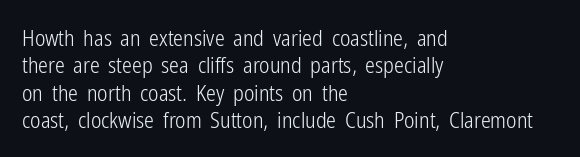
Q: Is the text bold? A: No.
Q: Is the text italic (slanted)? A: No, it is upright.
Q: Is the text underlined? A: No.
Q: How is the paragraph aligned? A: Left-aligned.
Q: Is the spacing between letters normal or unusually wide? A: Normal.
